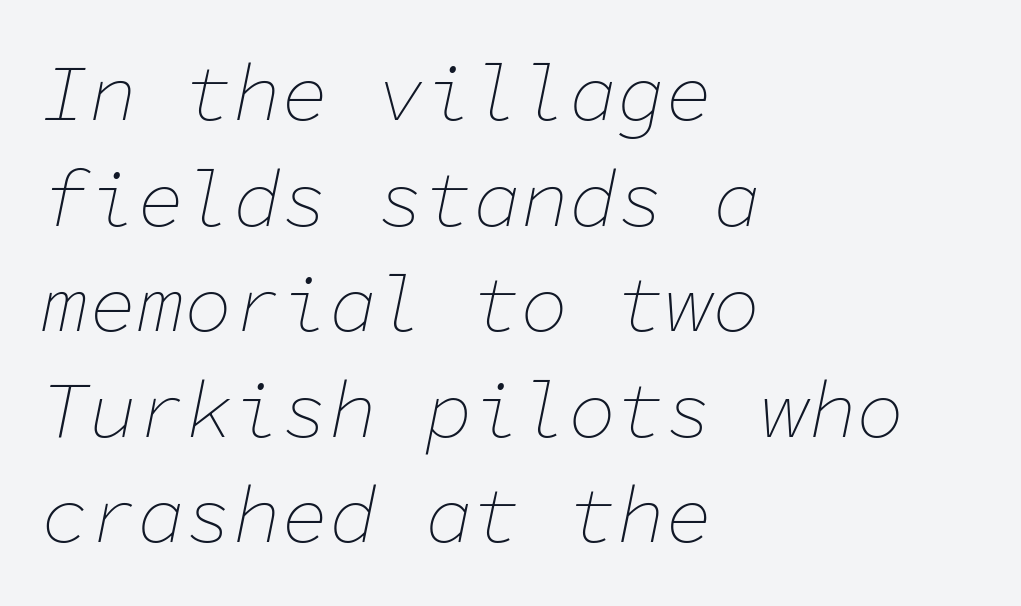
Q: Is the text bold? A: No.
Q: Is the text italic (slanted)? A: Yes, it leans right by about 11 degrees.
Q: Is the text underlined? A: No.
Q: How is the paragraph aligned? A: Left-aligned.
Q: Is the spacing between letters normal or unusually wide? A: Normal.
Q: Is the spacing between lines tight, normal or loose? A: Normal.
Q: Width (condensed, normal, or wide)? A: Normal.
Q: Stroke contrast? A: Low.
Q: x-height? A: Medium.
Q: Monospaced? A: Yes.
